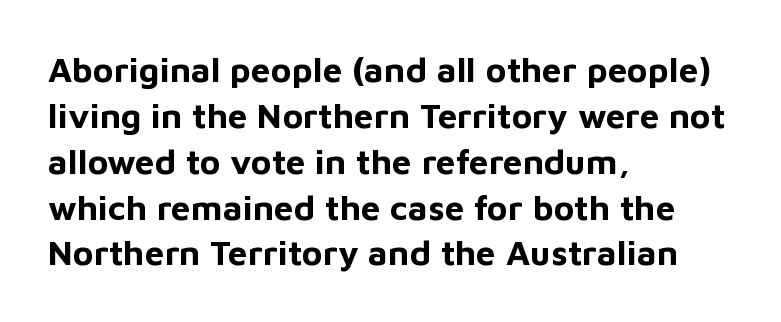
Q: Is the text bold? A: Yes.
Q: Is the text italic (slanted)? A: No, it is upright.
Q: Is the typeface a serif or a sans-serif typeface? A: Sans-serif.
Q: Is the text underlined? A: No.
Q: How is the paragraph aligned? A: Left-aligned.
Q: Is the spacing between letters normal or unusually wide? A: Normal.
Q: Is the spacing between lines tight, normal or loose? A: Normal.
Q: Width (condensed, normal, or wide)? A: Normal.
Q: Stroke contrast? A: Low.
Q: x-height? A: Medium.
Q: Monospaced? A: No.
